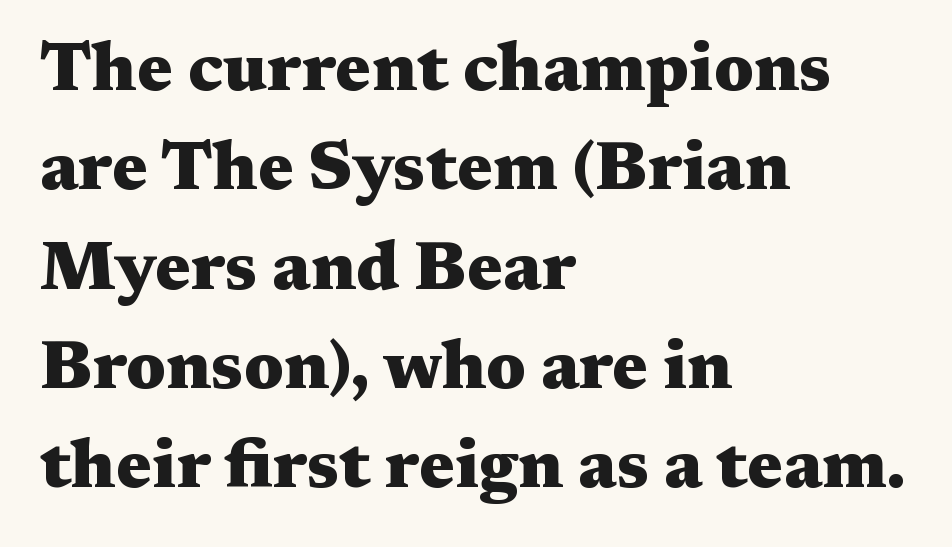
Type without underlining. Here the designer chose a conventional face with non-uniform glyph widths. On the weight axis this lands at bold, roughly 700. The lettering stays uniformly vertical, giving the passage a roman look. The typesetter chose a ragged-right arrangement here. Regarding serifs, this sample has them.
